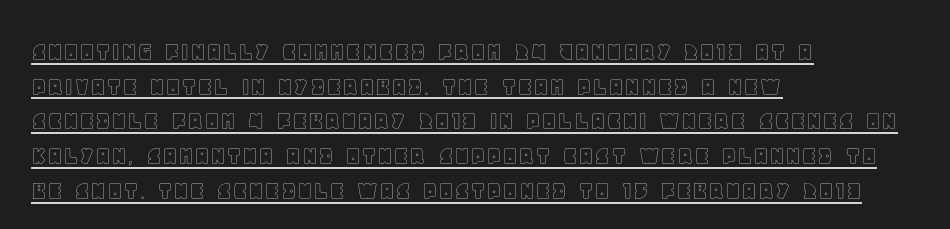
{"italic": "no", "width": "normal", "x_height": "large", "monospaced": "no", "underline": "yes", "align": "left", "line_spacing_ratio": 1.24, "letter_spacing": "normal", "letter_spacing_em": 0.0, "glyph_px": 28}
